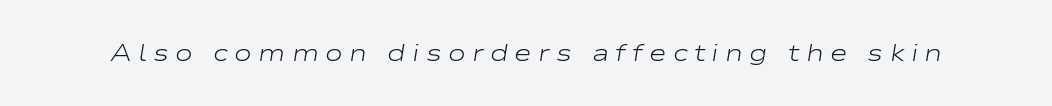
{"italic": "yes", "lean": "right", "slant_degrees": 9, "bold": "no", "underline": "no", "letter_spacing": "wide", "letter_spacing_em": 0.26, "glyph_px": 24}
